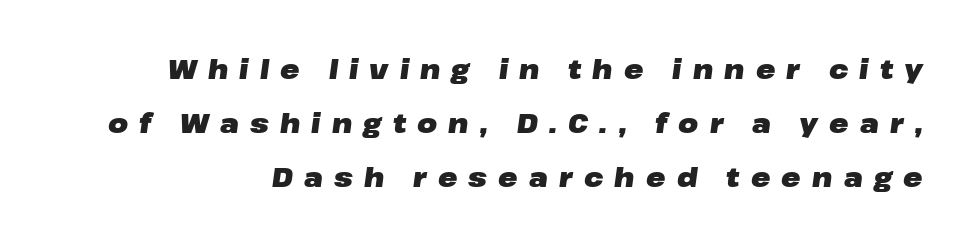
The image shows 26 px bold type, italic (leaning right); set loose line spacing (2.08x), unusually wide letter spacing (+0.43 em), not underlined.
